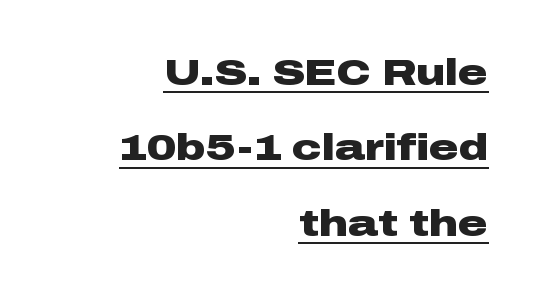
The image shows 37 px heavy, wide sans-serif type, upright; set right-aligned, loose line spacing (2.04x), normal letter spacing, underlined; low stroke contrast and a medium x-height.
